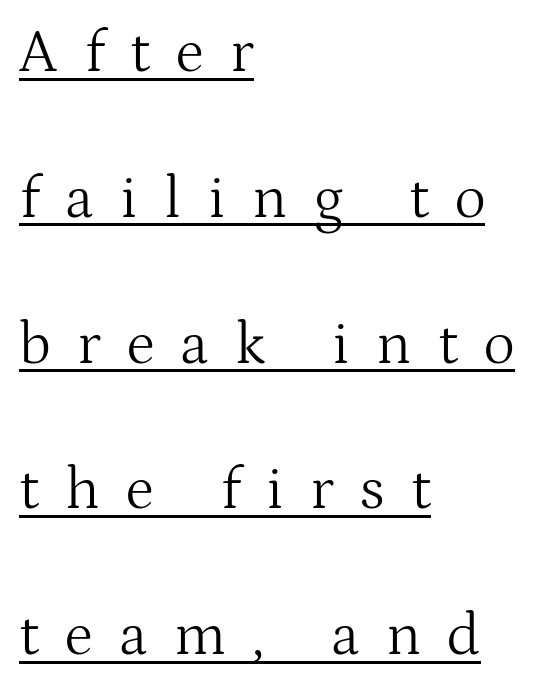
A serif font was chosen for this passage. The strokes are not fattened; the text isn't bold. Characters remain perfectly vertical along every line. The rendering uses a large line-height, opening up the rows.
